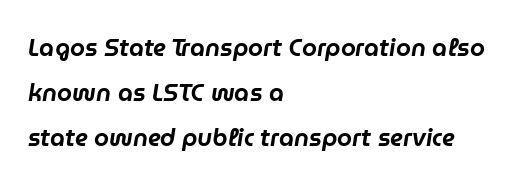
Q: Is the text italic (slanted)? A: Yes, it leans right by about 9 degrees.
Q: Is the text underlined? A: No.
Q: How is the paragraph aligned? A: Left-aligned.
Q: Is the spacing between letters normal or unusually wide? A: Normal.
